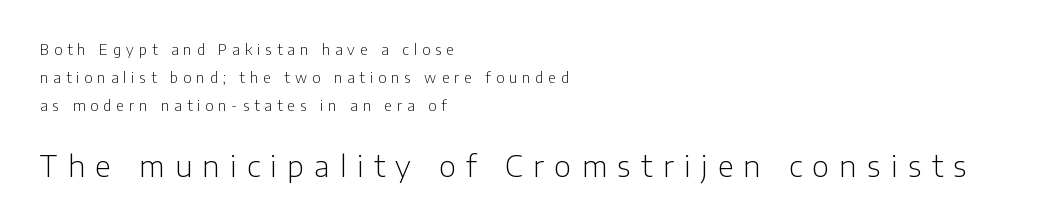
Q: Is the text bold? A: No.
Q: Is the text italic (slanted)? A: No, it is upright.
Q: Is the typeface a serif or a sans-serif typeface? A: Sans-serif.
Q: Is the text underlined? A: No.
Q: How is the paragraph aligned? A: Left-aligned.
Q: Is the spacing between letters normal or unusually wide? A: Unusually wide.
Q: Is the spacing between lines tight, normal or loose? A: Loose.
Q: Which block of text is set in a larger size, the first (top) or the second (bottom)? A: The second (bottom) one.
Q: Width (condensed, normal, or wide)? A: Normal.
Q: Stroke contrast? A: Low.
Q: x-height? A: Medium.
Q: Monospaced? A: No.
